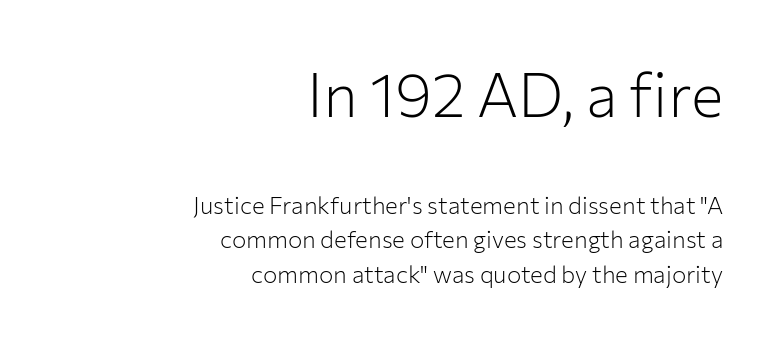
{"serif": "no", "italic": "no", "bold": "no", "weight": "light", "width": "normal", "stroke_contrast": "low", "x_height": "medium", "monospaced": "no", "underline": "no", "align": "right", "line_spacing": "normal", "line_spacing_ratio": 1.42, "letter_spacing": "normal", "letter_spacing_em": 0.0, "larger_block": "first", "size_ratio": 2.54, "glyph_px": 61}
